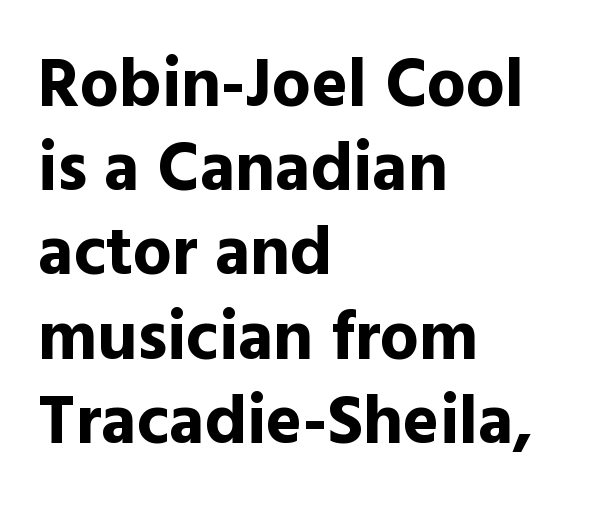
Q: Is the text bold? A: Yes.
Q: Is the text italic (slanted)? A: No, it is upright.
Q: Is the typeface a serif or a sans-serif typeface? A: Sans-serif.
Q: Is the text underlined? A: No.
Q: How is the paragraph aligned? A: Left-aligned.
Q: Is the spacing between letters normal or unusually wide? A: Normal.
Q: Width (condensed, normal, or wide)? A: Normal.
Q: x-height? A: Medium.
Q: Monospaced? A: No.
